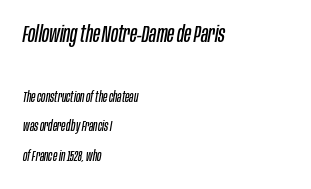
{"italic": "yes", "lean": "right", "slant_degrees": 10, "bold": "no", "underline": "no", "align": "left", "line_spacing": "loose", "line_spacing_ratio": 2.11, "letter_spacing": "normal", "letter_spacing_em": 0.0, "larger_block": "first", "size_ratio": 1.64, "glyph_px": 23}
